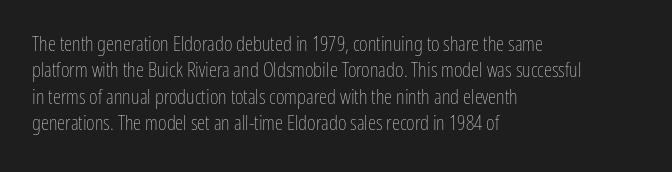
{"italic": "no", "bold": "no", "underline": "no", "align": "left", "line_spacing": "normal", "line_spacing_ratio": 1.26, "letter_spacing": "normal", "letter_spacing_em": 0.0, "glyph_px": 21}
